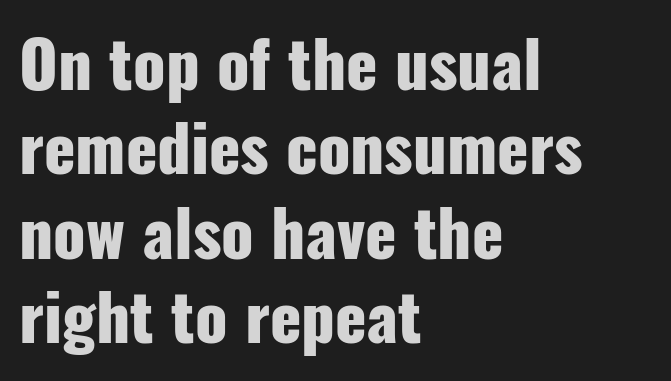
The image shows 65 px heavy, condensed sans-serif type, upright; set left-aligned, normal line spacing (1.3x), normal letter spacing, not underlined; low stroke contrast and a medium x-height.
